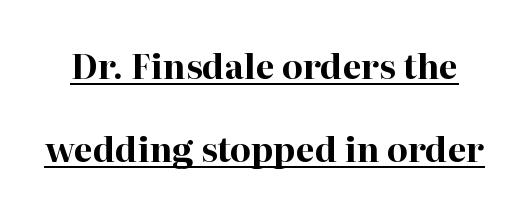
{"serif": "yes", "italic": "no", "bold": "yes", "weight": "bold", "width": "normal", "stroke_contrast": "high", "x_height": "medium", "monospaced": "no", "underline": "yes", "line_spacing": "loose", "line_spacing_ratio": 2.45, "letter_spacing": "normal", "letter_spacing_em": 0.0, "glyph_px": 34}
